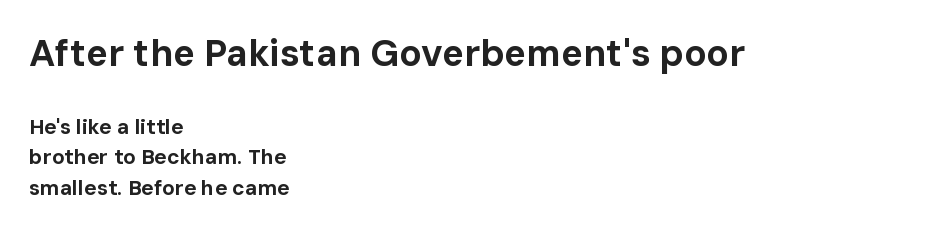
Every stem runs plumb, perpendicular to the baseline. The strip under each line holds only bare page. Weight: bold. Spacing verdict: proportional, widths tailored to each character. These lines stack with their left ends in a neat column.
